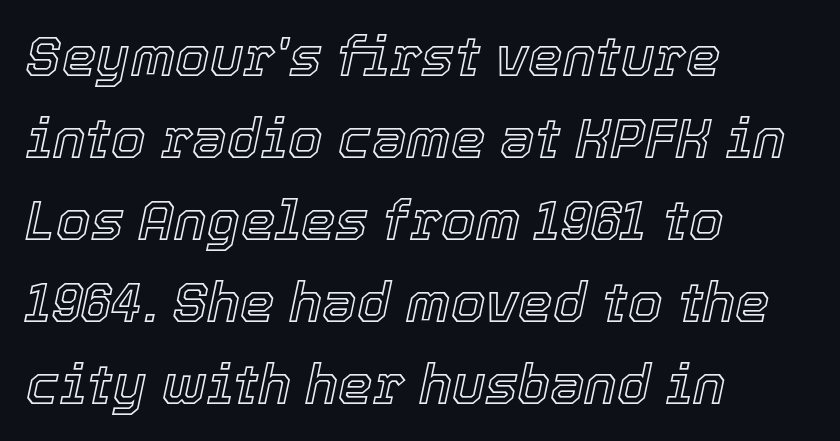
The image shows 55 px text type, italic (leaning right); set left-aligned, normal line spacing (1.49x), normal letter spacing, not underlined; a medium x-height.
